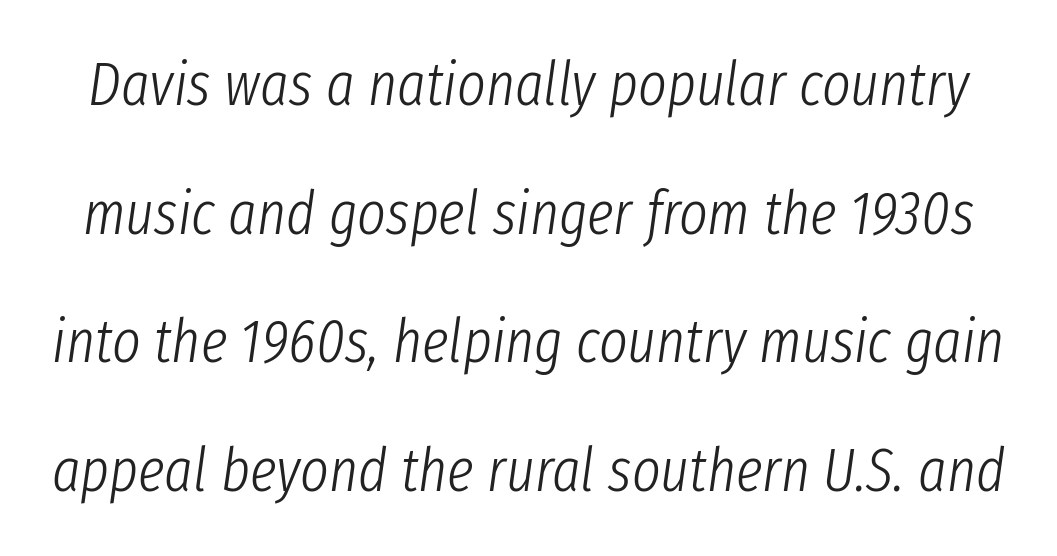
Proportional: the letters do not fall into vertical columns. The passage shown is not underscored anywhere. Look at the tracking — it's just the regular setting, nothing added. Regarding leading, the lines here are spaced well apart.
